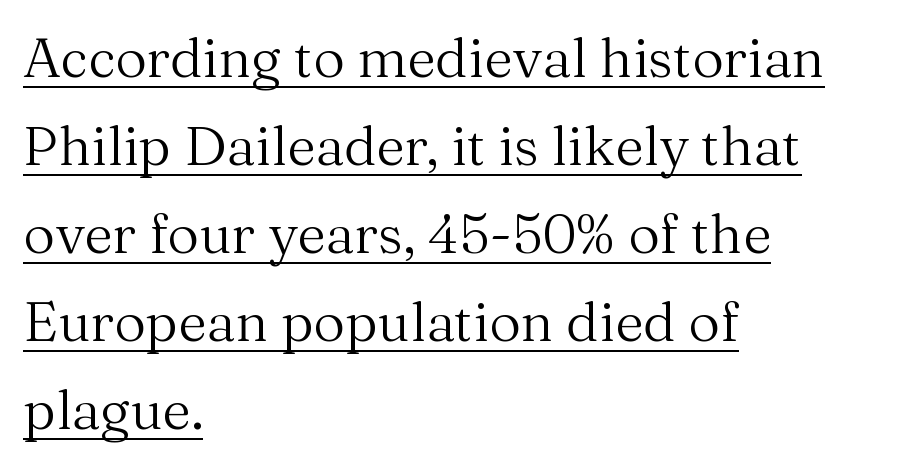
Is there much room between lines? A standard amount, neither cramped nor airy. No heavy texture on the line: the type isn't bold. Each line of the rendering has a horizontal stroke beneath the glyphs. This rendering uses left alignment, leaving the right contour irregular.
